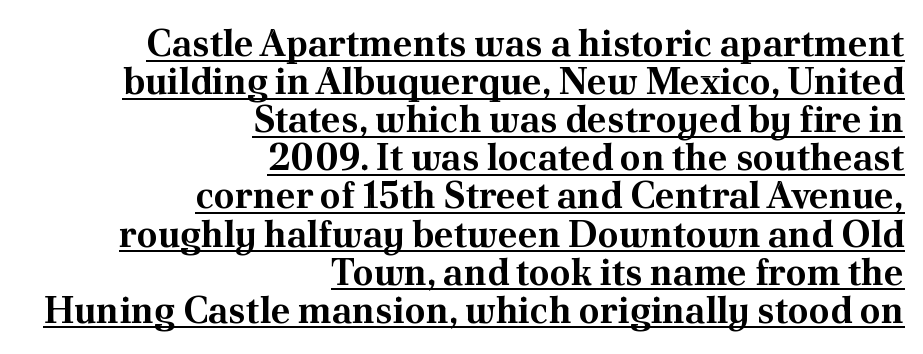
The image shows 37 px bold serif type, upright; set right-aligned, tight line spacing (1.03x), normal letter spacing, underlined; medium stroke contrast and a small x-height.
